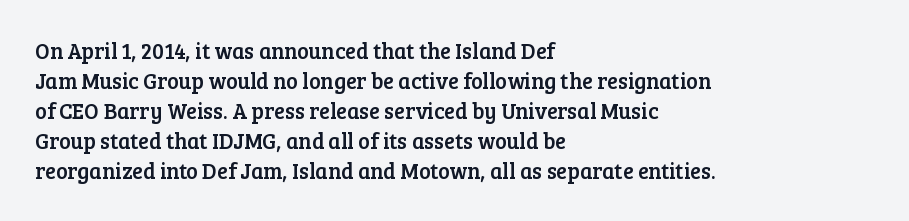
The image shows 22 px text type, upright; set left-aligned, normal line spacing (1.36x), normal letter spacing, not underlined.
